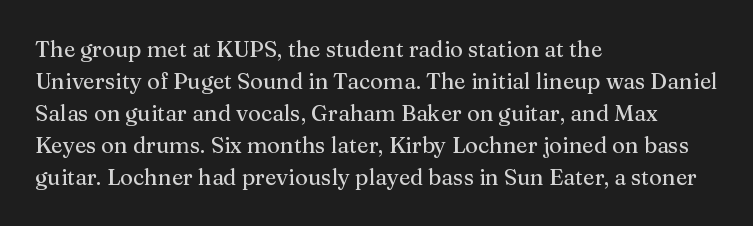
{"italic": "no", "underline": "no", "align": "left", "line_spacing": "normal", "line_spacing_ratio": 1.45, "letter_spacing": "normal", "letter_spacing_em": 0.0, "glyph_px": 22}
